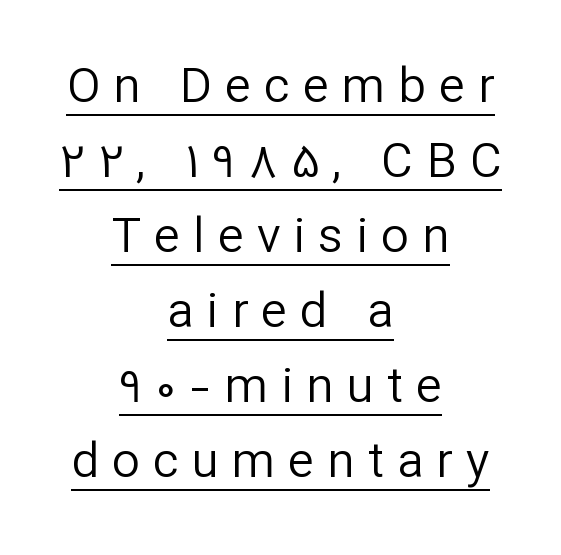
{"serif": "no", "italic": "no", "bold": "no", "weight": "regular", "width": "normal", "stroke_contrast": "low", "x_height": "medium", "monospaced": "no", "underline": "yes", "align": "center", "line_spacing": "normal", "line_spacing_ratio": 1.53, "letter_spacing": "wide", "letter_spacing_em": 0.27, "glyph_px": 49}
